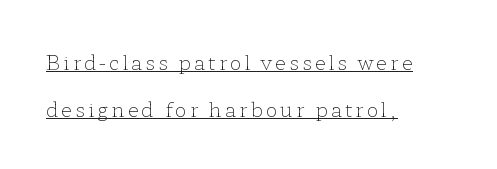
Leftover space on each line is placed entirely after the last word. Compared with a typical body face, this is equally light or lighter still. A typesetter would call this leading open, well beyond the default. Posture: vertical. Looks like someone drew a line under every word here.
